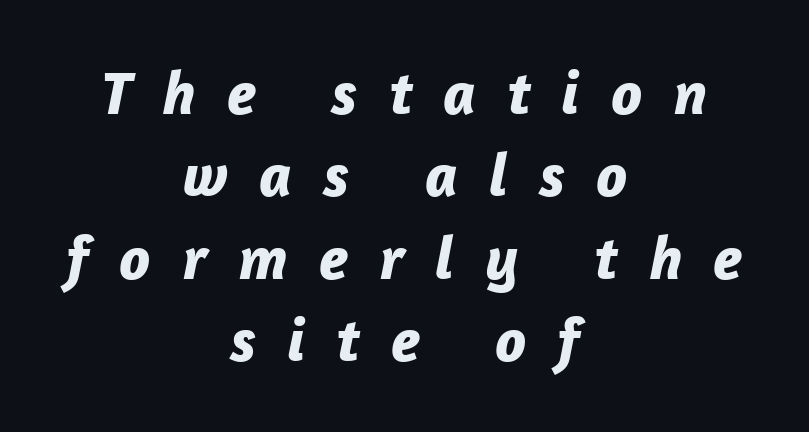
{"italic": "yes", "lean": "right", "slant_degrees": 12, "bold": "yes", "weight": "bold", "width": "normal", "stroke_contrast": "low", "x_height": "medium", "monospaced": "no", "underline": "no", "align": "center", "line_spacing": "normal", "line_spacing_ratio": 1.33, "letter_spacing": "wide", "letter_spacing_em": 0.5, "glyph_px": 62}
